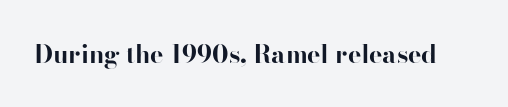
The image shows 25 px bold type, upright; set normal letter spacing, not underlined.
